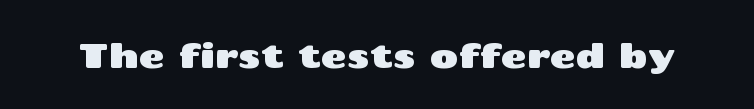
Vertical strokes here are truly vertical. Caption: standard tracking, unaltered. The baseline area is clear. Looks like regular typesetting: each glyph gets only the width it needs.
